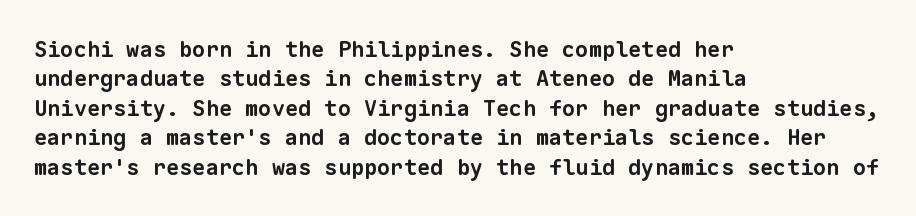
The image shows 22 px bold type; set left-aligned, normal line spacing (1.34x), normal letter spacing, not underlined.
